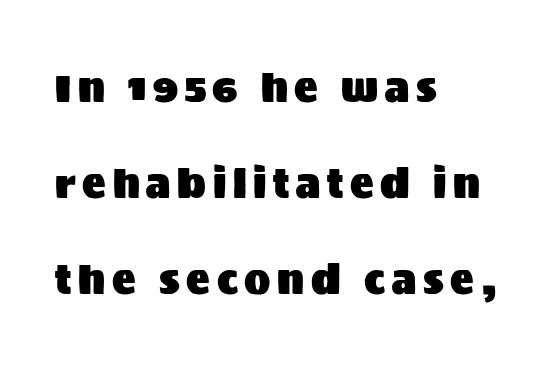
The image shows 39 px sans-serif type, upright; set left-aligned, loose line spacing (2.46x), not underlined; medium stroke contrast and a large x-height.
